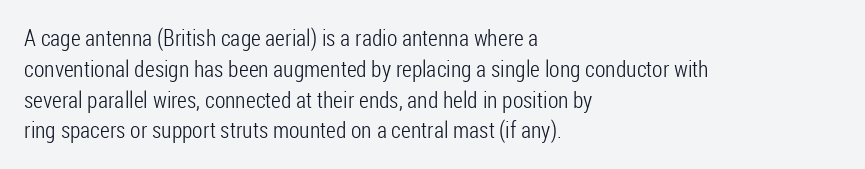
The image shows 23 px text type, upright; set left-aligned, normal line spacing (1.34x), normal letter spacing, not underlined.
